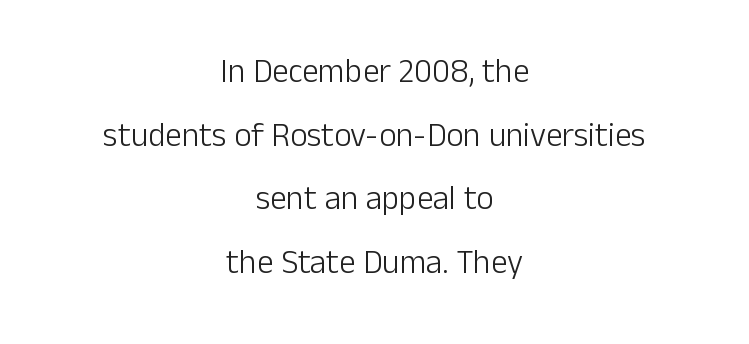
Does the type have serifs? No, each stem ends abruptly. Ascenders rise straight up at ninety degrees. In terms of leading, this rendering errs on the spacious side. This rendering leaves character spacing at its baseline value.
